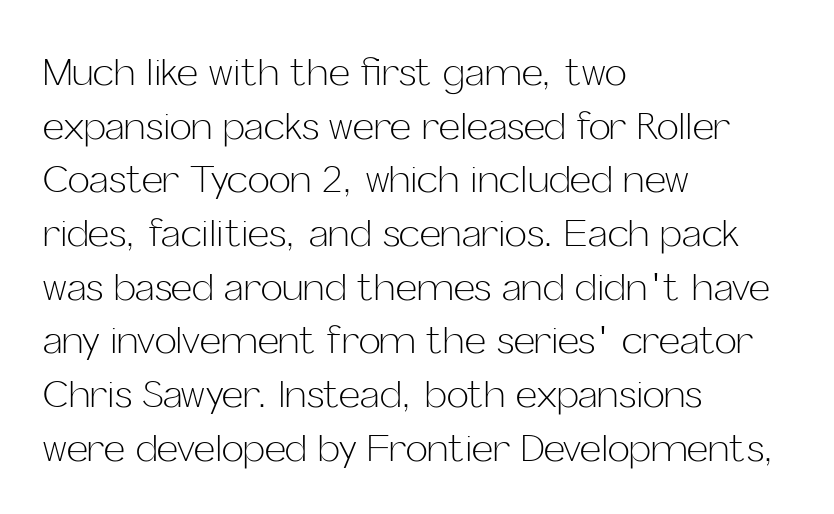
The image shows 37 px light sans-serif type, upright; set left-aligned, normal line spacing (1.45x), normal letter spacing, not underlined; low stroke contrast and a medium x-height.
